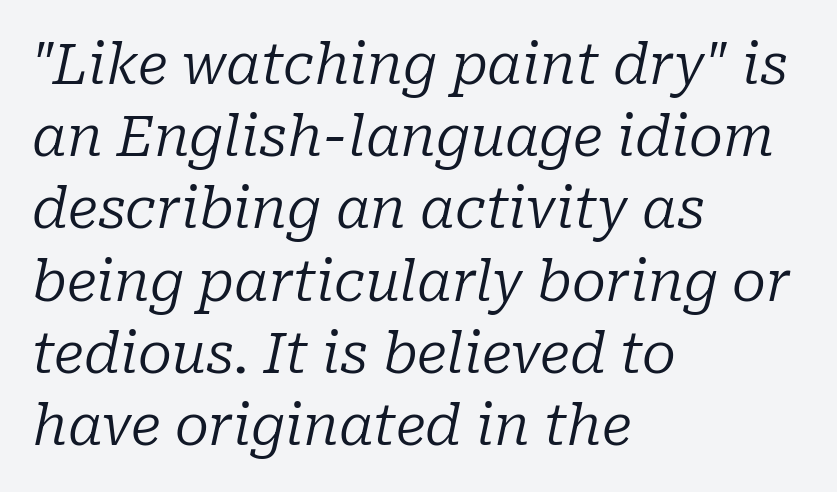
{"serif": "yes", "italic": "yes", "lean": "right", "slant_degrees": 10, "bold": "no", "weight": "regular", "width": "normal", "stroke_contrast": "low", "x_height": "medium", "monospaced": "no", "underline": "no", "align": "left", "line_spacing": "normal", "line_spacing_ratio": 1.29, "letter_spacing": "normal", "letter_spacing_em": 0.0, "glyph_px": 56}
